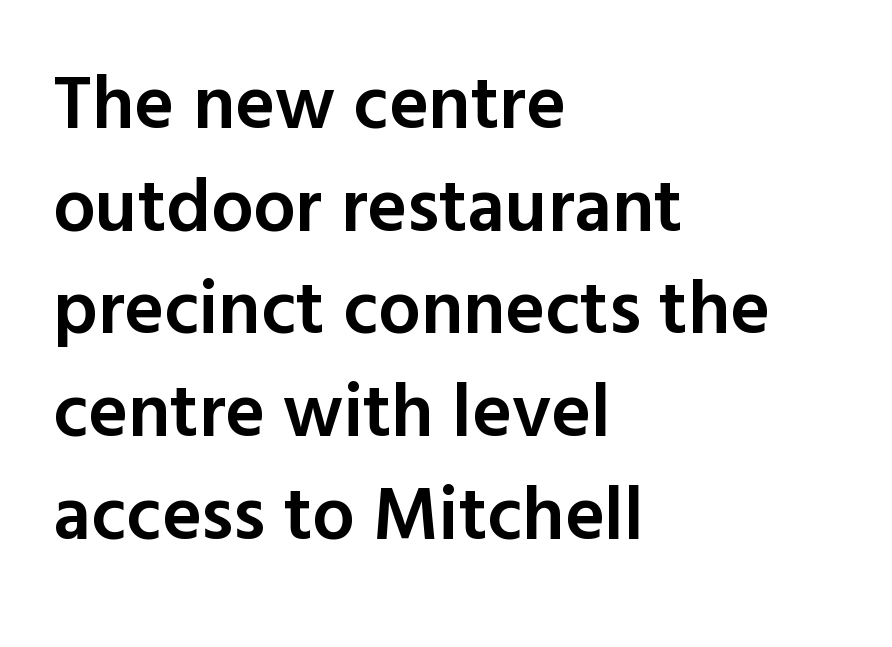
Q: Is the text bold? A: Semi-bold.
Q: Is the text italic (slanted)? A: No, it is upright.
Q: Is the typeface a serif or a sans-serif typeface? A: Sans-serif.
Q: Is the text underlined? A: No.
Q: How is the paragraph aligned? A: Left-aligned.
Q: Is the spacing between letters normal or unusually wide? A: Normal.
Q: Is the spacing between lines tight, normal or loose? A: Normal.
Q: Width (condensed, normal, or wide)? A: Normal.
Q: x-height? A: Medium.
Q: Monospaced? A: No.
